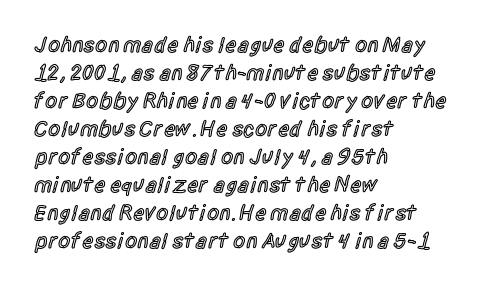
The image shows 22 px text type; set left-aligned, normal line spacing (1.27x), normal letter spacing, not underlined.
